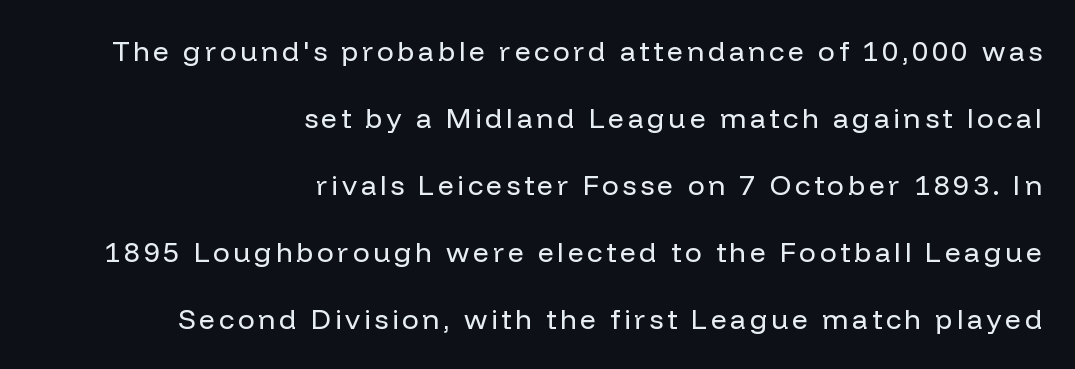
Q: Is the text bold? A: No.
Q: Is the text italic (slanted)? A: No, it is upright.
Q: Is the typeface a serif or a sans-serif typeface? A: Sans-serif.
Q: Is the text underlined? A: No.
Q: How is the paragraph aligned? A: Right-aligned.
Q: Is the spacing between lines tight, normal or loose? A: Loose.
Q: Width (condensed, normal, or wide)? A: Normal.
Q: Stroke contrast? A: Low.
Q: x-height? A: Medium.
Q: Monospaced? A: No.
